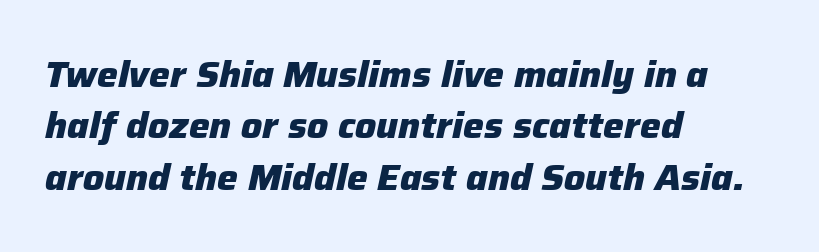
Q: Is the text bold? A: Yes.
Q: Is the text italic (slanted)? A: Yes, it leans right by about 12 degrees.
Q: Is the text underlined? A: No.
Q: How is the paragraph aligned? A: Left-aligned.
Q: Is the spacing between letters normal or unusually wide? A: Normal.
Q: Is the spacing between lines tight, normal or loose? A: Normal.
Q: Width (condensed, normal, or wide)? A: Normal.
Q: Stroke contrast? A: Low.
Q: x-height? A: Medium.
Q: Monospaced? A: No.
